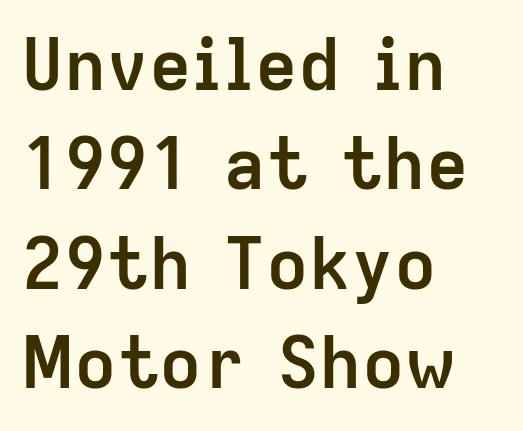
Q: Is the text bold? A: Yes.
Q: Is the text italic (slanted)? A: No, it is upright.
Q: Is the typeface a serif or a sans-serif typeface? A: Sans-serif.
Q: Is the text underlined? A: No.
Q: How is the paragraph aligned? A: Left-aligned.
Q: Is the spacing between letters normal or unusually wide? A: Normal.
Q: Is the spacing between lines tight, normal or loose? A: Normal.
Q: Width (condensed, normal, or wide)? A: Normal.
Q: Stroke contrast? A: Low.
Q: x-height? A: Medium.
Q: Monospaced? A: No.
